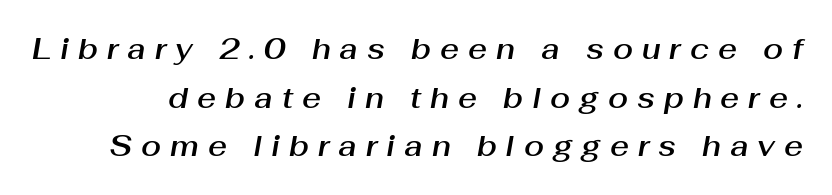
In terms of posture, this sample is oblique. Rows of type keep a routine distance in the vertical direction. Proportional: the letters do not fall into vertical columns. Caption: expanded tracking, letters set apart.
